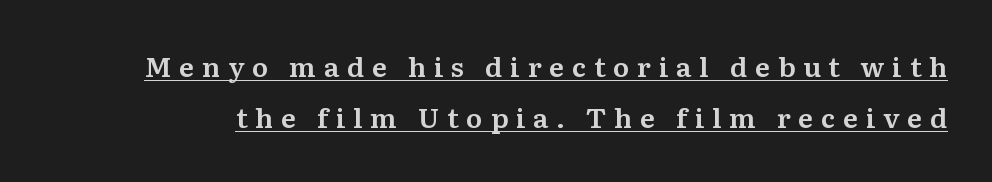
If you drew a line through each stem, it would be perfectly vertical. The rendered words wear a rule along their underside. The leading is generous, giving the passage an open texture. Characters follow at a spacing far wider than the type designer built in.
